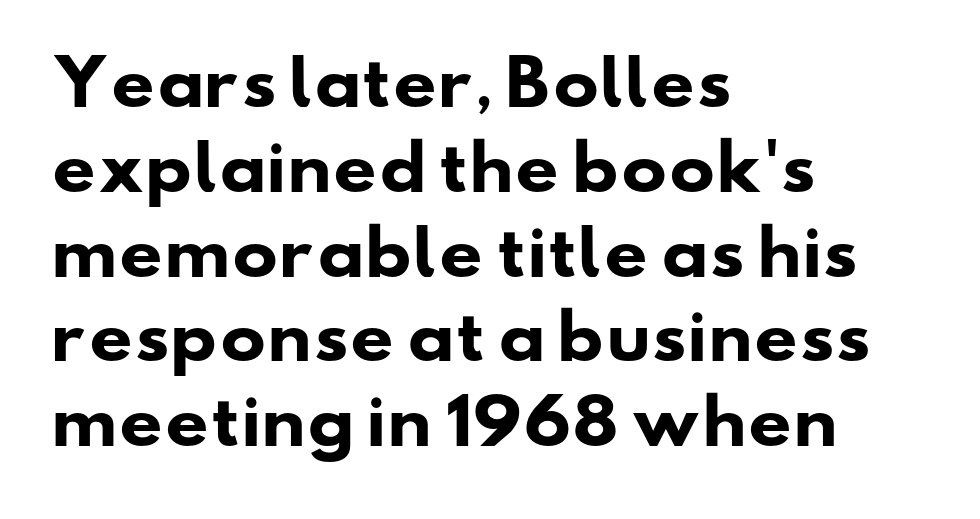
The image shows 61 px heavy, wide sans-serif type; set left-aligned, normal line spacing (1.39x), normal letter spacing, not underlined; low stroke contrast and a small x-height.
